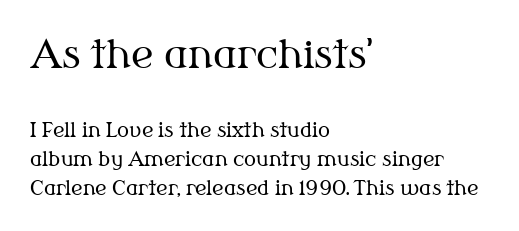
The image shows 39 px regular-weight serif type, upright; set left-aligned, normal line spacing (1.44x), normal letter spacing, not underlined; the first (top) block is 1.95x larger; medium stroke contrast and a medium x-height.
